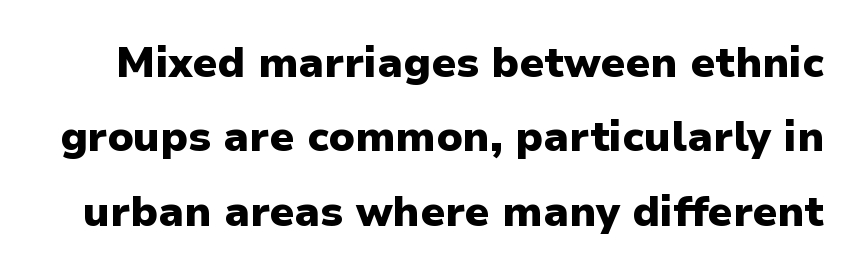
{"serif": "no", "italic": "no", "bold": "yes", "weight": "heavy", "width": "normal", "stroke_contrast": "low", "x_height": "medium", "monospaced": "no", "underline": "no", "line_spacing_ratio": 1.77, "letter_spacing": "normal", "letter_spacing_em": 0.0, "glyph_px": 42}
